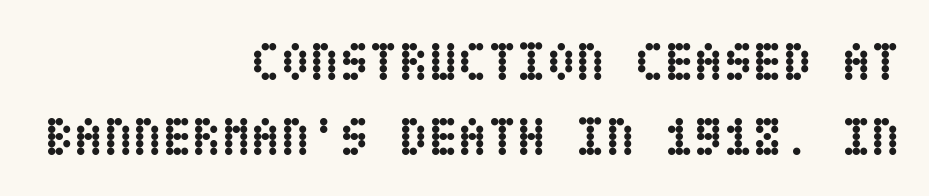
Q: Is the text bold? A: Yes.
Q: Is the text italic (slanted)? A: No, it is upright.
Q: Is the text underlined? A: No.
Q: How is the paragraph aligned? A: Right-aligned.
Q: Is the spacing between letters normal or unusually wide? A: Normal.
Q: Is the spacing between lines tight, normal or loose? A: Normal.
Q: Width (condensed, normal, or wide)? A: Condensed.
Q: Stroke contrast? A: Low.
Q: x-height? A: Large.
